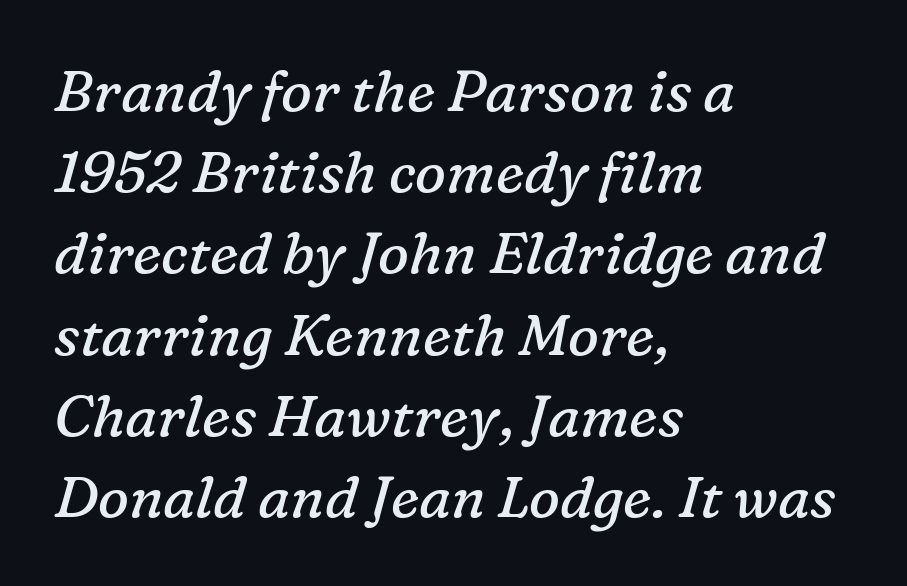
Nothing unusual about the tracking: characters are spaced as the font intends. A typesetter would mark this as italic. Weight: in the light-to-regular range. These lines are rendered in a variable-pitch font.
